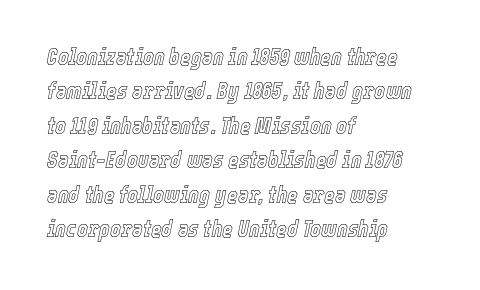
The image shows 23 px text type, italic (leaning right); set left-aligned, normal line spacing (1.5x), normal letter spacing, not underlined.
